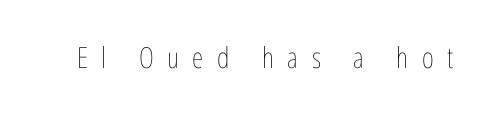
{"italic": "no", "bold": "no", "weight": "thin", "width": "condensed", "stroke_contrast": "low", "x_height": "medium", "monospaced": "no", "underline": "no", "letter_spacing": "wide", "letter_spacing_em": 0.47, "glyph_px": 29}
